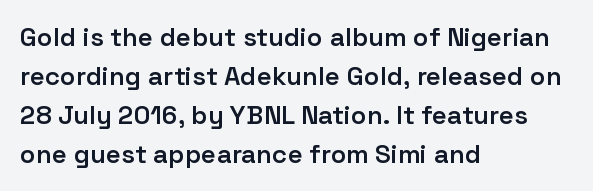
Each row of text sits above clean, open space. The letters stand straight up with perfectly vertical stems. Each word holds together tightly as a unit, with standard inter-letter gaps. A normal amount of white space separates one row of letters from the next. Does the weight exceed regular? Yes, but only to semibold. The paragraph shown leans on its left margin.
